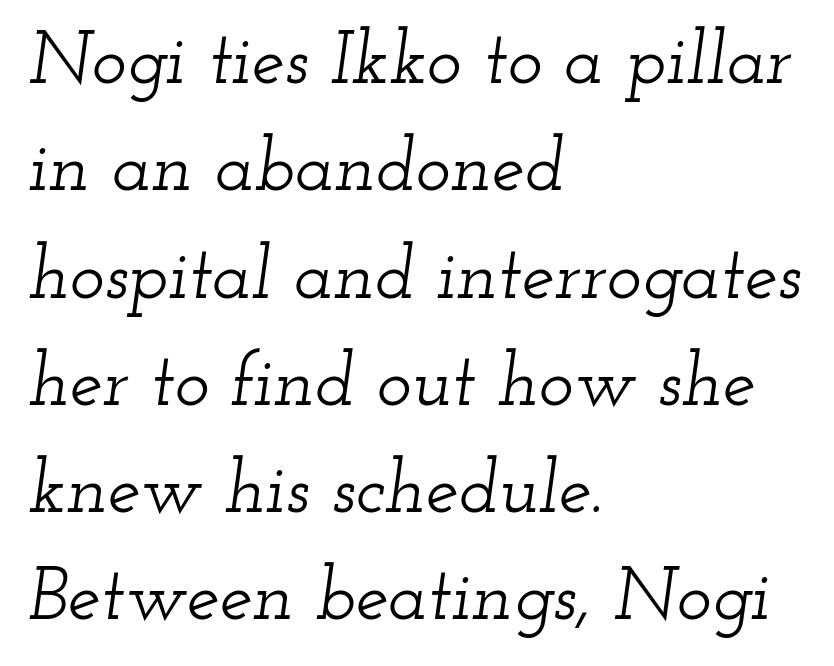
The line-height multiplier appears to be the usual default. No word sits above an underline. This is serif lettering, the kind often seen in printed books. Line starts are locked; line ends wander.
